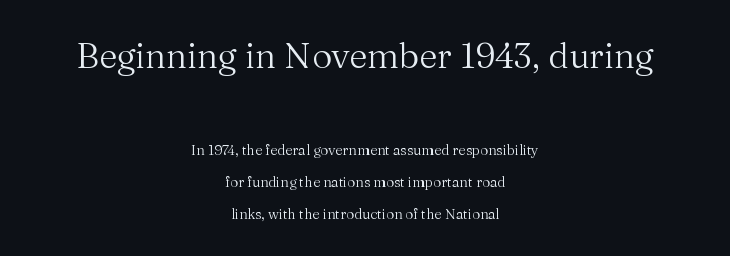
Q: Is the text bold? A: No.
Q: Is the text italic (slanted)? A: No, it is upright.
Q: Is the typeface a serif or a sans-serif typeface? A: Serif.
Q: Is the text underlined? A: No.
Q: How is the paragraph aligned? A: Centered.
Q: Is the spacing between letters normal or unusually wide? A: Normal.
Q: Is the spacing between lines tight, normal or loose? A: Loose.
Q: Which block of text is set in a larger size, the first (top) or the second (bottom)? A: The first (top) one.
Q: Width (condensed, normal, or wide)? A: Normal.
Q: Stroke contrast? A: Medium.
Q: x-height? A: Medium.
Q: Monospaced? A: No.
